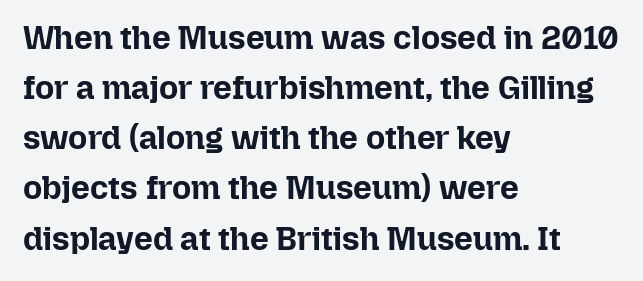
The image shows 33 px bold type, upright; set left-aligned, normal line spacing (1.52x), normal letter spacing, not underlined; low stroke contrast and a medium x-height.
